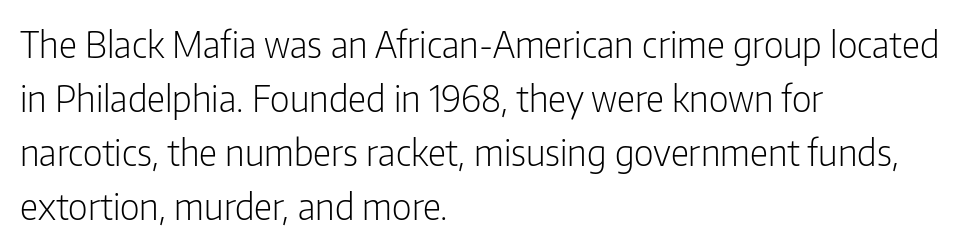
Q: Is the text bold? A: No.
Q: Is the text italic (slanted)? A: No, it is upright.
Q: Is the typeface a serif or a sans-serif typeface? A: Sans-serif.
Q: Is the text underlined? A: No.
Q: How is the paragraph aligned? A: Left-aligned.
Q: Is the spacing between letters normal or unusually wide? A: Normal.
Q: Is the spacing between lines tight, normal or loose? A: Normal.
Q: Width (condensed, normal, or wide)? A: Condensed.
Q: Stroke contrast? A: Low.
Q: x-height? A: Medium.
Q: Monospaced? A: No.
